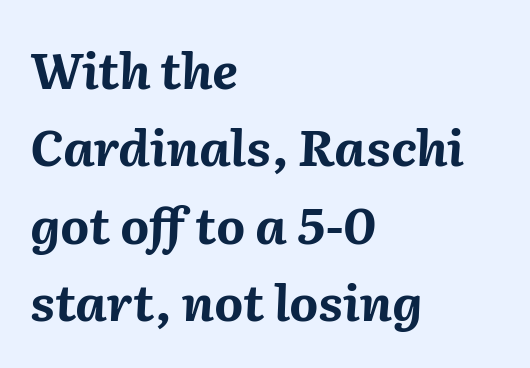
Q: Is the text bold? A: Yes.
Q: Is the text italic (slanted)? A: Yes, it leans right by about 2 degrees.
Q: Is the text underlined? A: No.
Q: How is the paragraph aligned? A: Left-aligned.
Q: Is the spacing between letters normal or unusually wide? A: Normal.
Q: Is the spacing between lines tight, normal or loose? A: Normal.
Q: Width (condensed, normal, or wide)? A: Normal.
Q: Stroke contrast? A: Medium.
Q: x-height? A: Medium.
Q: Monospaced? A: No.
